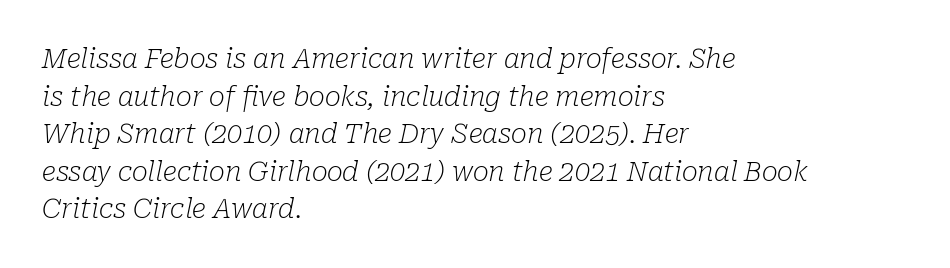
The image shows 27 px text type, italic (leaning right); set left-aligned, normal line spacing (1.39x), normal letter spacing, not underlined.
